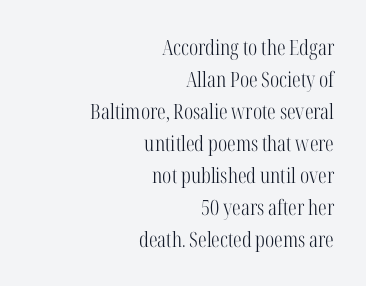
Q: Is the text bold? A: No.
Q: Is the text italic (slanted)? A: No, it is upright.
Q: Is the text underlined? A: No.
Q: How is the paragraph aligned? A: Right-aligned.
Q: Is the spacing between letters normal or unusually wide? A: Normal.
Q: Is the spacing between lines tight, normal or loose? A: Normal.
